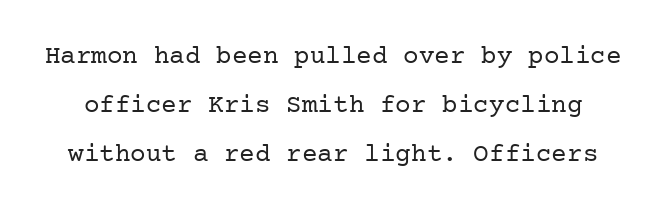
Q: Is the text bold? A: No.
Q: Is the text italic (slanted)? A: No, it is upright.
Q: Is the text underlined? A: No.
Q: Is the spacing between letters normal or unusually wide? A: Normal.
